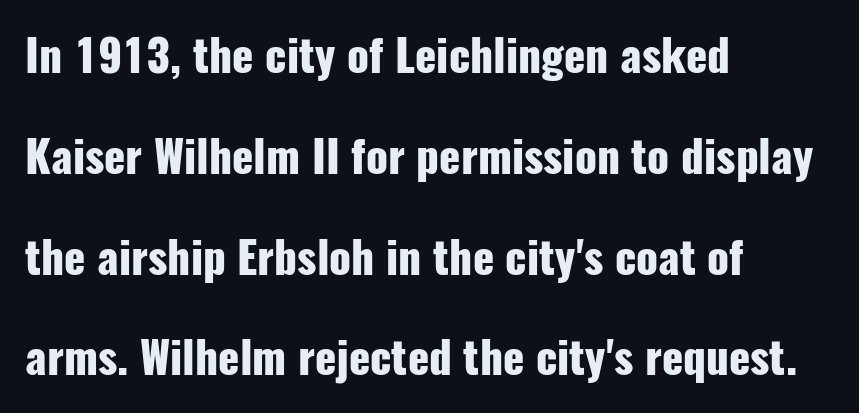
{"serif": "no", "italic": "no", "bold": "yes", "weight": "heavy", "width": "condensed", "stroke_contrast": "low", "x_height": "medium", "monospaced": "no", "underline": "no", "align": "left", "line_spacing": "loose", "line_spacing_ratio": 2.29, "letter_spacing": "normal", "letter_spacing_em": 0.0, "glyph_px": 44}
